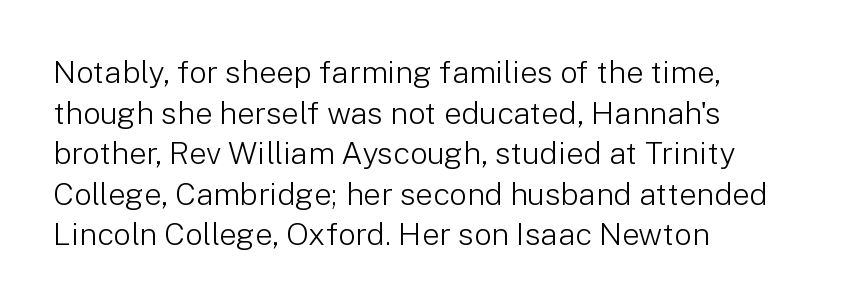
Q: Is the text bold? A: No.
Q: Is the text italic (slanted)? A: No, it is upright.
Q: Is the typeface a serif or a sans-serif typeface? A: Sans-serif.
Q: Is the text underlined? A: No.
Q: How is the paragraph aligned? A: Left-aligned.
Q: Is the spacing between letters normal or unusually wide? A: Normal.
Q: Is the spacing between lines tight, normal or loose? A: Normal.
Q: Width (condensed, normal, or wide)? A: Normal.
Q: Stroke contrast? A: Low.
Q: x-height? A: Medium.
Q: Monospaced? A: No.
